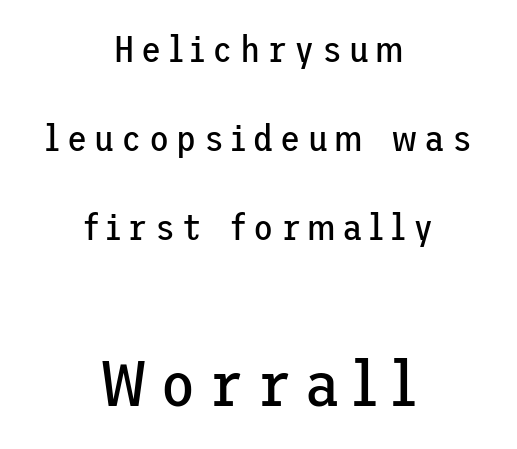
{"serif": "no", "italic": "no", "bold": "no", "weight": "regular", "width": "normal", "stroke_contrast": "low", "x_height": "medium", "underline": "no", "align": "center", "line_spacing": "loose", "line_spacing_ratio": 2.4, "larger_block": "second", "size_ratio": 1.76, "glyph_px": 65}
